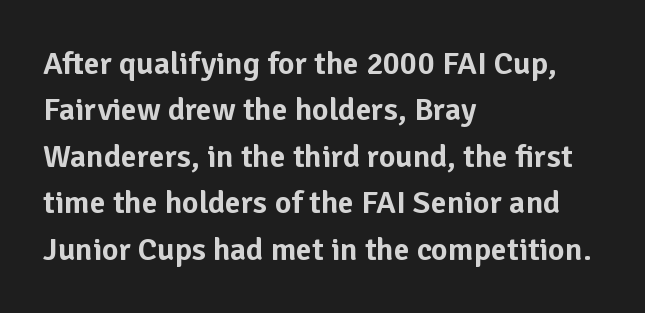
{"serif": "no", "italic": "no", "width": "normal", "stroke_contrast": "low", "x_height": "medium", "monospaced": "no", "underline": "no", "align": "left", "line_spacing": "normal", "line_spacing_ratio": 1.45, "letter_spacing": "normal", "letter_spacing_em": 0.0, "glyph_px": 32}
